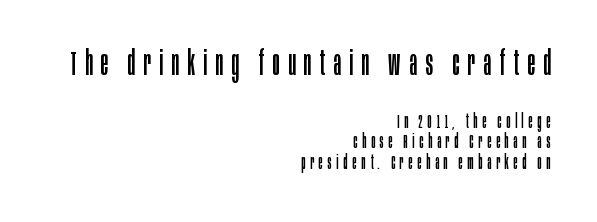
{"serif": "no", "italic": "no", "bold": "no", "weight": "regular", "width": "condensed", "stroke_contrast": "low", "x_height": "large", "monospaced": "no", "underline": "no", "align": "right", "line_spacing": "tight", "line_spacing_ratio": 1.1, "letter_spacing": "wide", "letter_spacing_em": 0.25, "larger_block": "first", "size_ratio": 1.79, "glyph_px": 34}
